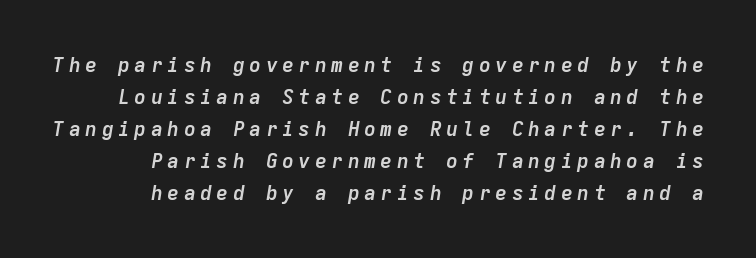
Q: Is the text bold? A: Yes.
Q: Is the text italic (slanted)? A: Yes, it leans right by about 9 degrees.
Q: Is the text underlined? A: No.
Q: How is the paragraph aligned? A: Right-aligned.
Q: Is the spacing between letters normal or unusually wide? A: Unusually wide.
Q: Is the spacing between lines tight, normal or loose? A: Normal.
